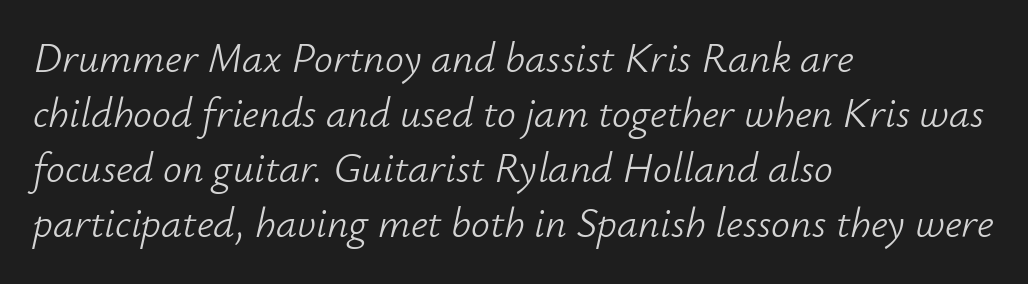
{"italic": "yes", "lean": "right", "slant_degrees": 12, "bold": "no", "weight": "light", "width": "normal", "stroke_contrast": "low", "x_height": "small", "monospaced": "no", "underline": "no", "align": "left", "line_spacing": "normal", "line_spacing_ratio": 1.31, "letter_spacing": "normal", "letter_spacing_em": 0.0, "glyph_px": 42}
